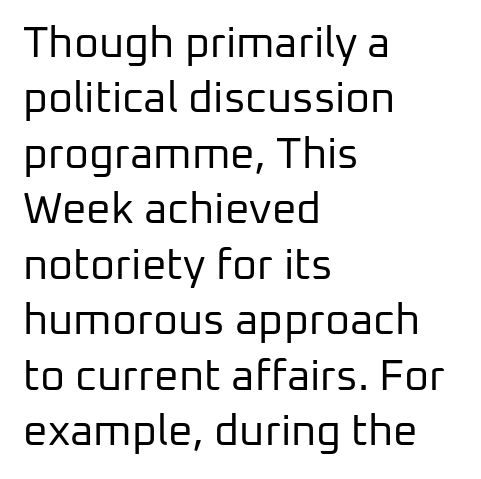
Think of a printed novel: that variable character pitch is what you see here. These lines are composed in type without serifs. Style check: upright. Words float on clear page, feet unadorned. The strokes carry an ordinary text weight at most.
